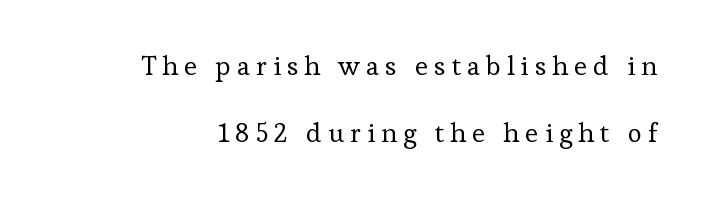
The image shows 27 px text type, upright; set right-aligned, loose line spacing (2.5x), unusually wide letter spacing (+0.22 em), not underlined.
